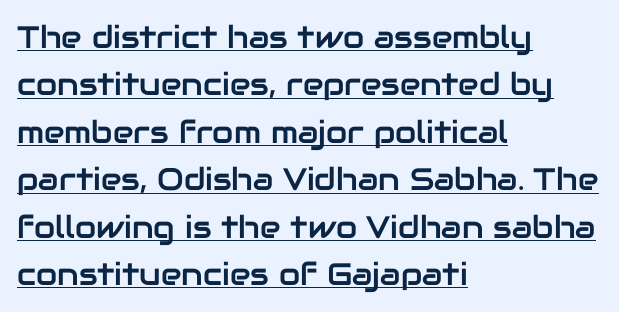
{"serif": "no", "italic": "no", "width": "normal", "stroke_contrast": "low", "x_height": "medium", "monospaced": "no", "underline": "yes", "align": "left", "line_spacing": "normal", "line_spacing_ratio": 1.53, "letter_spacing": "normal", "letter_spacing_em": 0.0, "glyph_px": 31}
